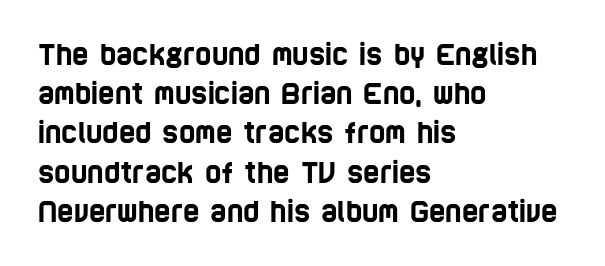
{"serif": "no", "width": "condensed", "stroke_contrast": "low", "x_height": "large", "monospaced": "no", "underline": "no", "align": "left", "line_spacing": "normal", "line_spacing_ratio": 1.4, "letter_spacing": "normal", "letter_spacing_em": 0.0, "glyph_px": 28}
